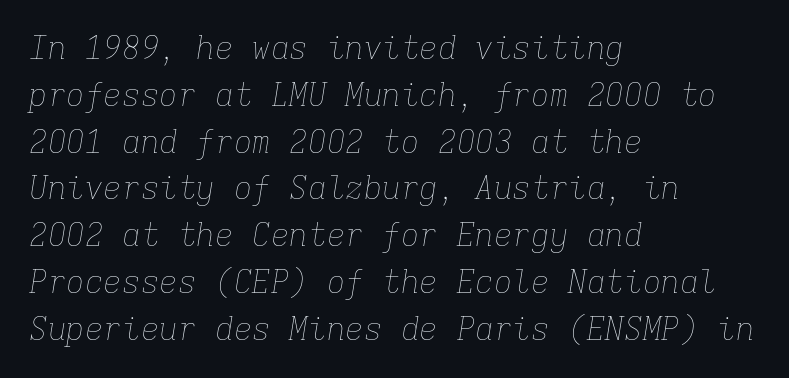
{"italic": "yes", "lean": "right", "slant_degrees": 9, "bold": "no", "weight": "thin", "width": "normal", "stroke_contrast": "low", "x_height": "medium", "monospaced": "yes", "underline": "no", "align": "left", "line_spacing": "normal", "line_spacing_ratio": 1.51, "letter_spacing": "normal", "letter_spacing_em": 0.0, "glyph_px": 31}
